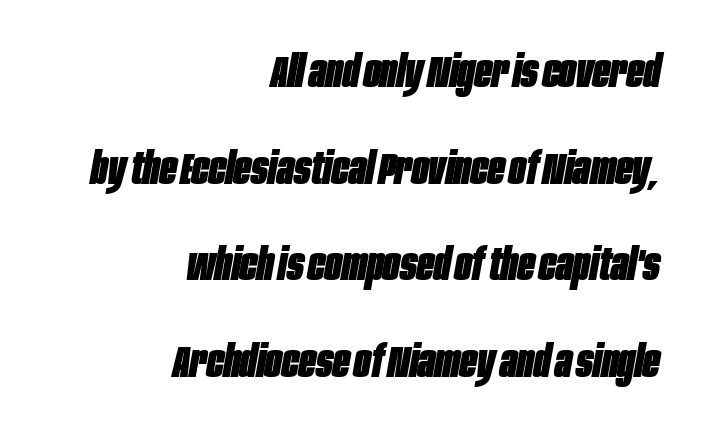
You could not count columns in this text — the font is proportionally spaced. Standard letterfit; no display-style spreading of the glyphs. The space between consecutive lines is lavish. Underlining? Definitely not there. The lines in this sample share a right terminus and differ only in where they begin.
